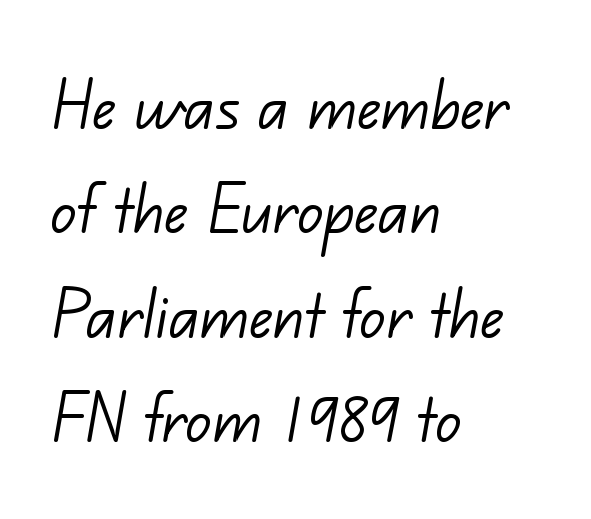
The image shows 79 px light sans-serif type; set left-aligned, normal line spacing (1.32x), normal letter spacing, not underlined; low stroke contrast and a small x-height.
